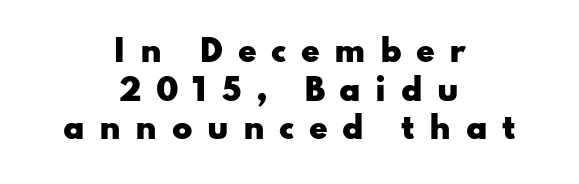
Does the lettering tilt? It doesn't — this is upright. You could not count columns in this text — the font is proportionally spaced. Every row of glyphs is offset so its center matches the block's center. The gaps between neighbouring characters are conspicuously large. A typesetter would label this face a sans. The zone under the glyphs is completely vacant.
